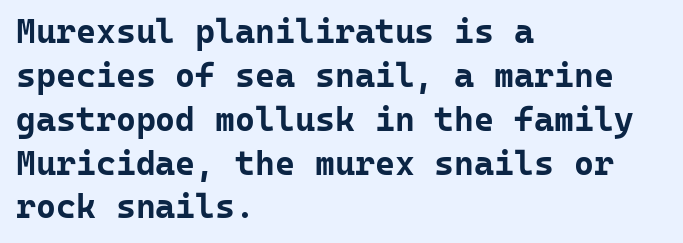
{"serif": "no", "italic": "no", "bold": "yes", "weight": "bold", "width": "normal", "stroke_contrast": "low", "x_height": "medium", "monospaced": "yes", "underline": "no", "align": "left", "line_spacing": "normal", "line_spacing_ratio": 1.29, "letter_spacing": "normal", "letter_spacing_em": 0.0, "glyph_px": 34}
